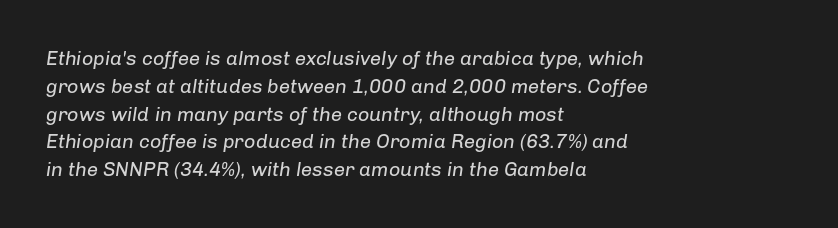
{"italic": "yes", "lean": "right", "slant_degrees": 8, "bold": "no", "underline": "no", "align": "left", "line_spacing": "normal", "line_spacing_ratio": 1.39, "letter_spacing": "normal", "letter_spacing_em": 0.0, "glyph_px": 20}
